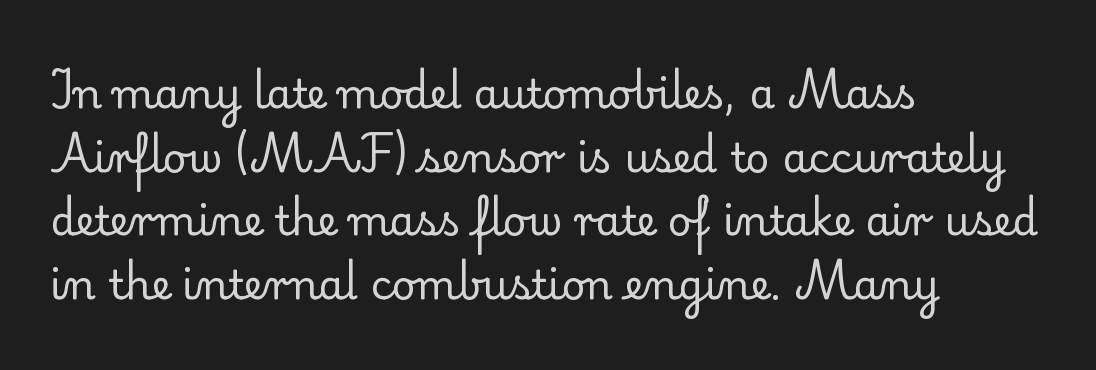
The image shows 41 px regular-weight serif type, upright; set left-aligned, normal line spacing (1.55x), normal letter spacing, not underlined; low stroke contrast and a small x-height.
